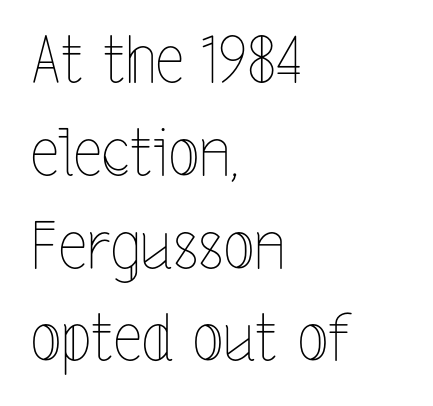
The image shows 64 px thin, condensed type, upright; set left-aligned, normal line spacing (1.45x), normal letter spacing, not underlined; a medium x-height.
